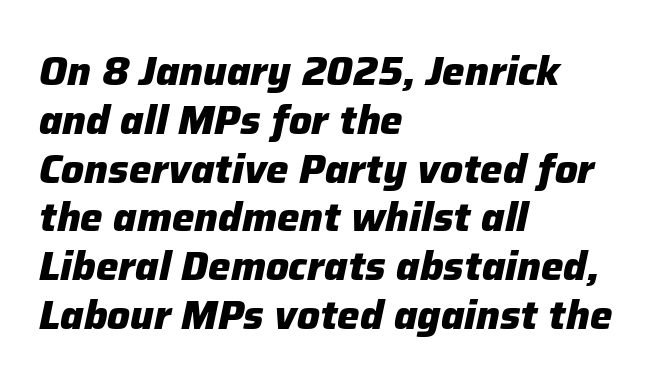
The image shows 40 px heavy type, italic (leaning right); set left-aligned, line spacing 1.22x, normal letter spacing, not underlined; low stroke contrast and a medium x-height.
